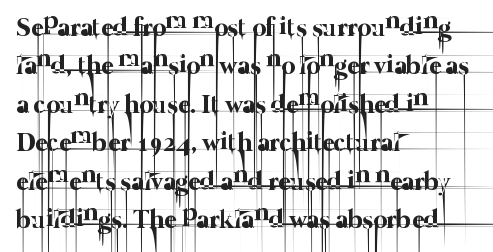
Q: Is the text bold? A: No.
Q: Is the text underlined? A: No.
Q: How is the paragraph aligned? A: Left-aligned.
Q: Is the spacing between letters normal or unusually wide? A: Normal.
Q: Is the spacing between lines tight, normal or loose? A: Normal.
